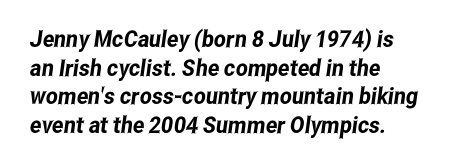
The image shows 23 px text type; set left-aligned, line spacing 1.24x, normal letter spacing, not underlined.
